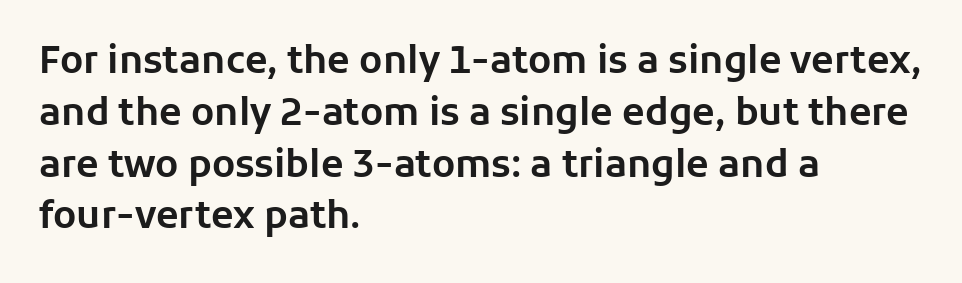
Stroke terminals: plain, sans-serif. Has an underline been added? It has not. Casual observation: everything's shoved over to the left. Each letter keeps its own natural width here, so spacing adapts to shape. Letter spacing: default.
